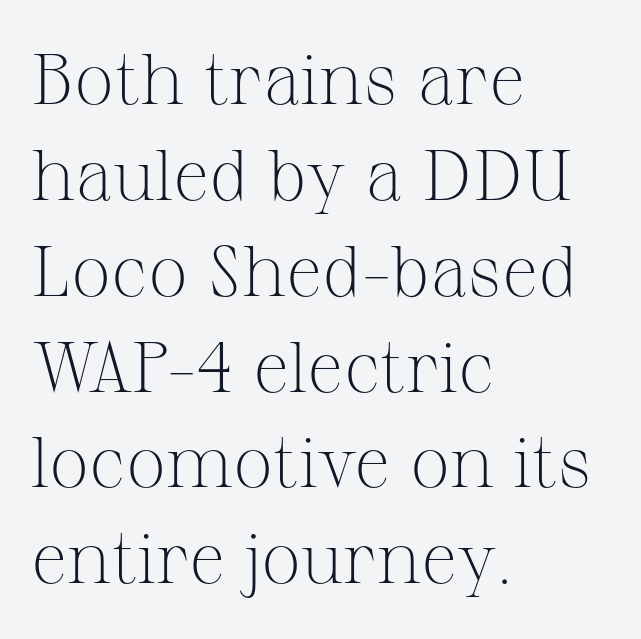
The baseline area is clear. All the whitespace from short lines collects on the right. This is roman type, the default non-slanted kind. Varying glyph widths throughout — classic text-font behaviour.
